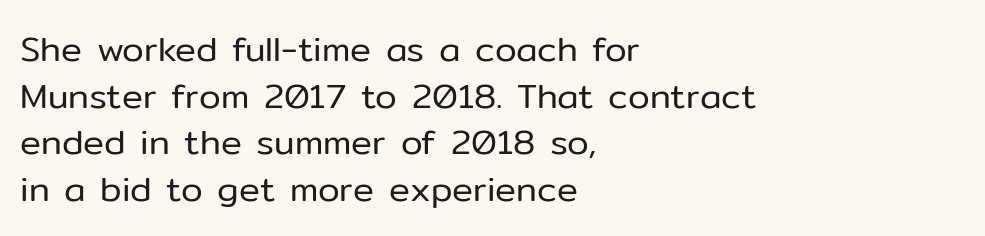
{"serif": "no", "italic": "no", "bold": "no", "weight": "regular", "width": "normal", "stroke_contrast": "low", "x_height": "medium", "monospaced": "no", "underline": "no", "align": "left", "line_spacing": "normal", "line_spacing_ratio": 1.33, "letter_spacing": "normal", "letter_spacing_em": 0.0, "glyph_px": 35}
